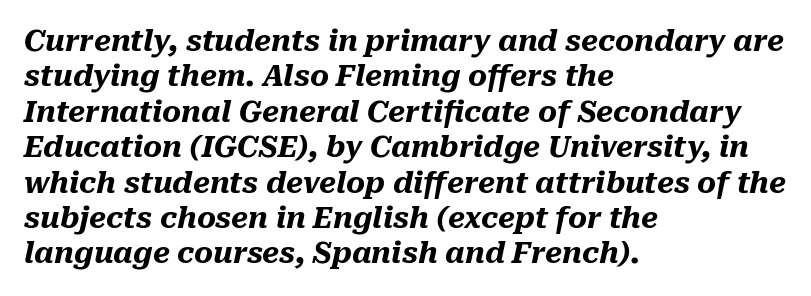
Q: Is the text bold? A: Yes.
Q: Is the text italic (slanted)? A: Yes, it leans right by about 10 degrees.
Q: Is the text underlined? A: No.
Q: How is the paragraph aligned? A: Left-aligned.
Q: Is the spacing between letters normal or unusually wide? A: Normal.
Q: Width (condensed, normal, or wide)? A: Normal.
Q: Stroke contrast? A: Medium.
Q: x-height? A: Medium.
Q: Monospaced? A: No.
